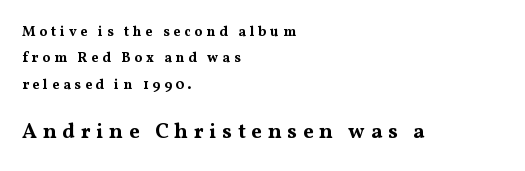
The image shows 21 px bold type, upright; set left-aligned, line spacing 1.89x, unusually wide letter spacing (+0.27 em), not underlined; the second (bottom) block is 1.5x larger.
